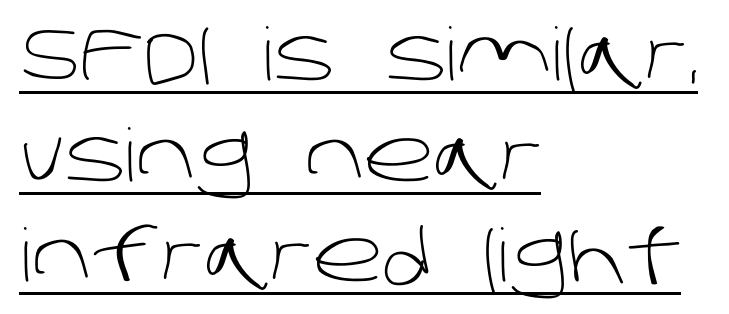
The image shows 73 px light sans-serif type; set left-aligned, normal line spacing (1.38x), normal letter spacing, underlined; low stroke contrast and a large x-height.
